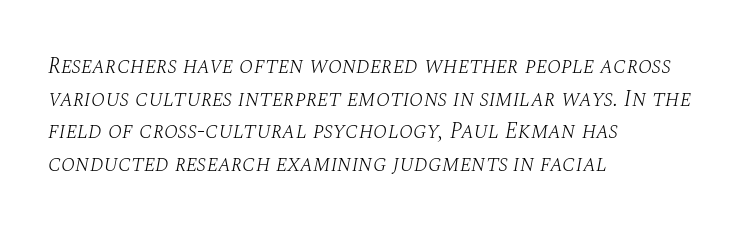
This rendering features lettering with no underline. The face looks like a standard text weight, possibly lighter. The ragged edge is on the right, which tells us the setting is flush left. Short note: letters normally spaced.
